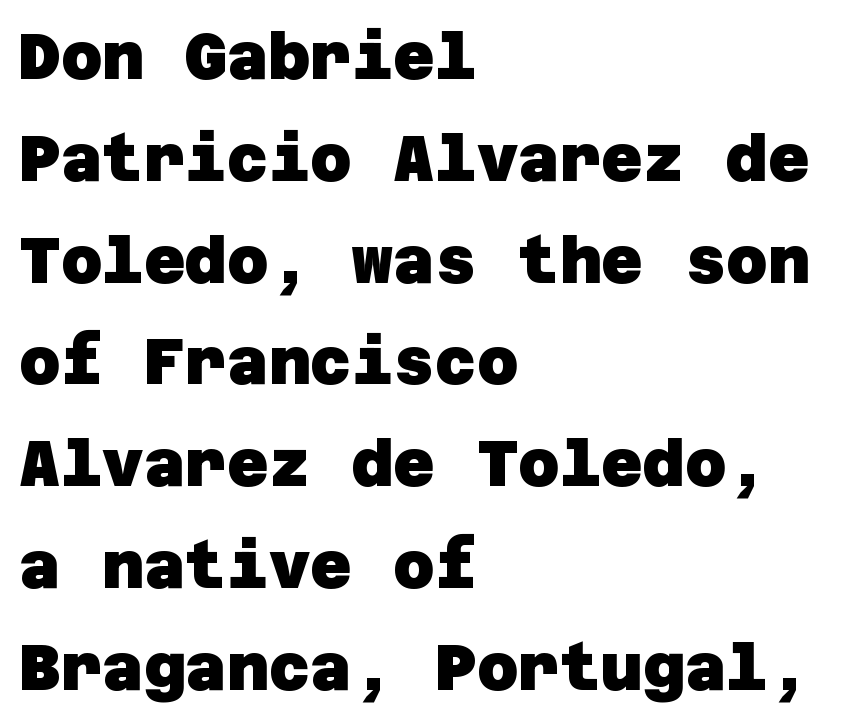
{"serif": "no", "bold": "yes", "weight": "heavy", "width": "normal", "stroke_contrast": "low", "x_height": "large", "underline": "no", "align": "left", "line_spacing": "normal", "line_spacing_ratio": 1.59, "letter_spacing": "normal", "letter_spacing_em": 0.0, "glyph_px": 64}
